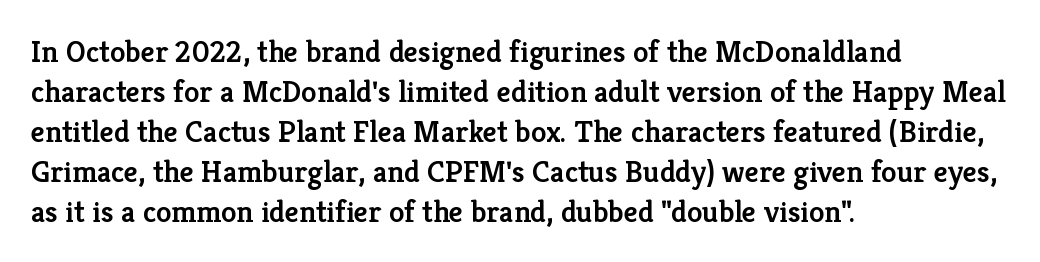
Q: Is the text bold? A: Semi-bold.
Q: Is the text italic (slanted)? A: No, it is upright.
Q: Is the typeface a serif or a sans-serif typeface? A: Serif.
Q: Is the text underlined? A: No.
Q: How is the paragraph aligned? A: Left-aligned.
Q: Is the spacing between letters normal or unusually wide? A: Normal.
Q: Is the spacing between lines tight, normal or loose? A: Normal.
Q: Width (condensed, normal, or wide)? A: Normal.
Q: Stroke contrast? A: Low.
Q: x-height? A: Medium.
Q: Monospaced? A: No.
